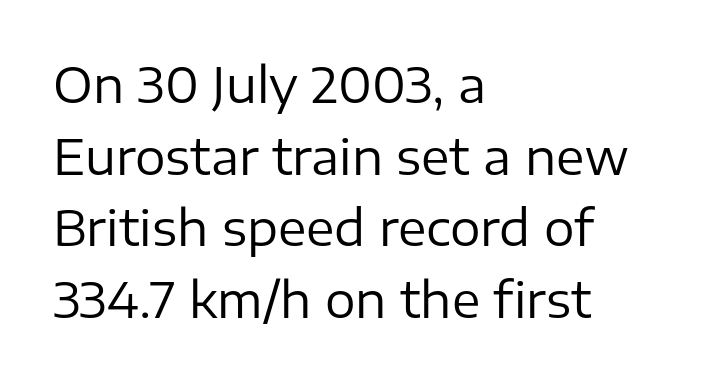
The image shows 48 px regular-weight sans-serif type, upright; set left-aligned, normal line spacing (1.49x), normal letter spacing, not underlined; low stroke contrast and a medium x-height.
